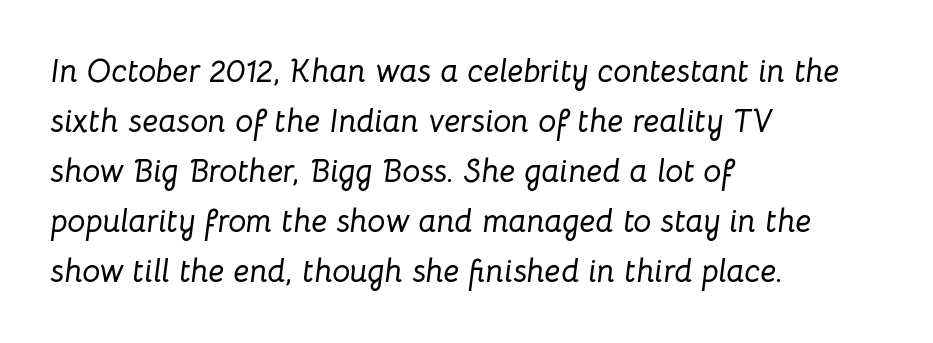
{"italic": "yes", "lean": "right", "slant_degrees": 8, "width": "normal", "stroke_contrast": "low", "x_height": "medium", "monospaced": "no", "underline": "no", "align": "left", "line_spacing": "normal", "line_spacing_ratio": 1.56, "letter_spacing": "normal", "letter_spacing_em": 0.0, "glyph_px": 32}
